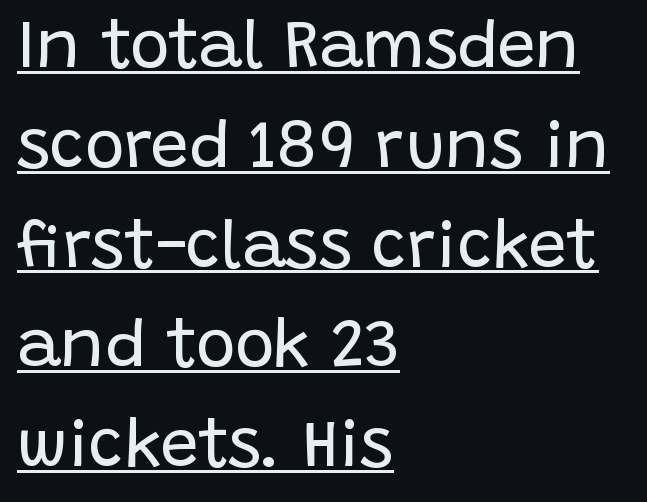
Q: Is the text bold? A: No.
Q: Is the text italic (slanted)? A: No, it is upright.
Q: Is the typeface a serif or a sans-serif typeface? A: Sans-serif.
Q: Is the text underlined? A: Yes.
Q: How is the paragraph aligned? A: Left-aligned.
Q: Is the spacing between letters normal or unusually wide? A: Normal.
Q: Is the spacing between lines tight, normal or loose? A: Normal.
Q: Width (condensed, normal, or wide)? A: Normal.
Q: Stroke contrast? A: Low.
Q: x-height? A: Large.
Q: Monospaced? A: No.
